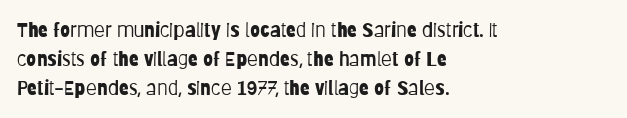
A normal amount of white space separates one row of letters from the next. The foot of each line stays bare and open. The ragged edge is on the right, which tells us the setting is flush left. This sample uses an upright cut, with every glyph sitting square on the baseline. No chunkiness to these letters — they're not bold. Does extra space separate the letters? No, they use regular spacing.
